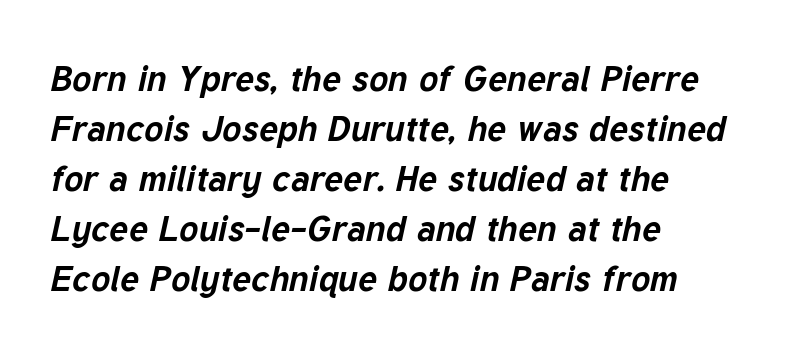
The image shows 36 px bold type, italic (leaning right); set left-aligned, normal line spacing (1.39x), normal letter spacing, not underlined; low stroke contrast and a medium x-height.
